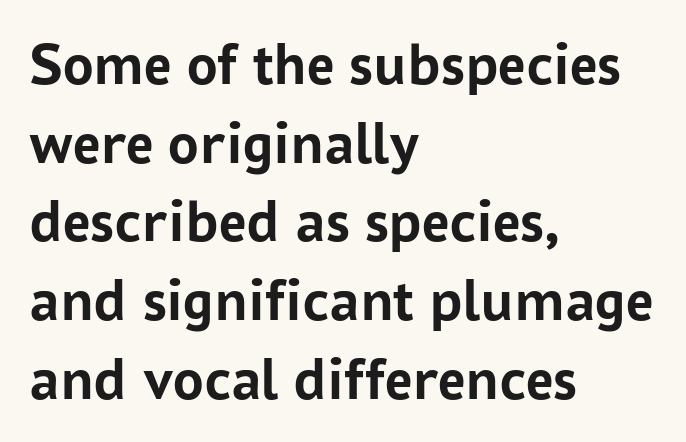
The image shows 61 px semibold sans-serif type, upright; set left-aligned, normal line spacing (1.29x), normal letter spacing, not underlined; low stroke contrast and a medium x-height.
